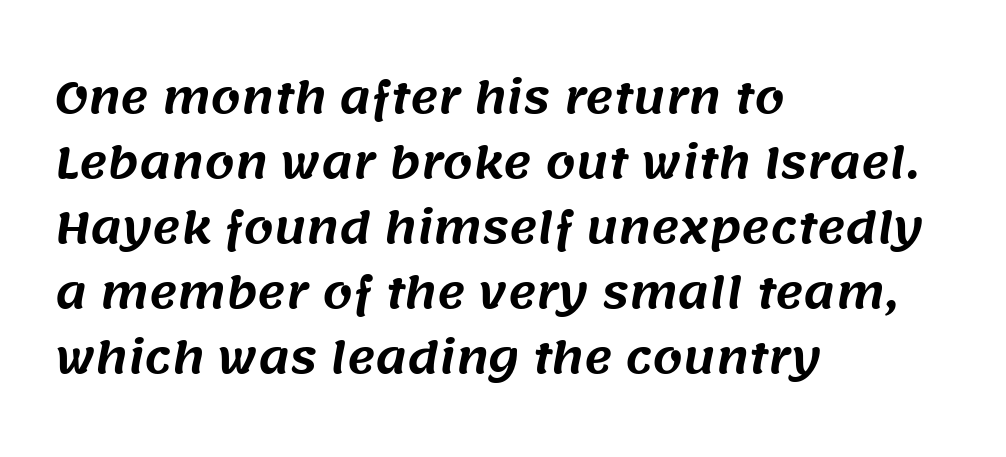
Q: Is the typeface a serif or a sans-serif typeface? A: Sans-serif.
Q: Is the text underlined? A: No.
Q: How is the paragraph aligned? A: Left-aligned.
Q: Is the spacing between letters normal or unusually wide? A: Normal.
Q: Is the spacing between lines tight, normal or loose? A: Normal.
Q: Width (condensed, normal, or wide)? A: Normal.
Q: Stroke contrast? A: Medium.
Q: x-height? A: Large.
Q: Monospaced? A: No.
